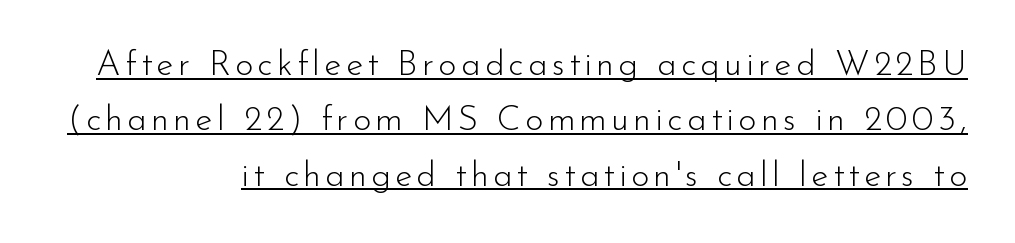
The image shows 35 px light sans-serif type, upright; set right-aligned, normal line spacing (1.58x), underlined; low stroke contrast and a small x-height.
